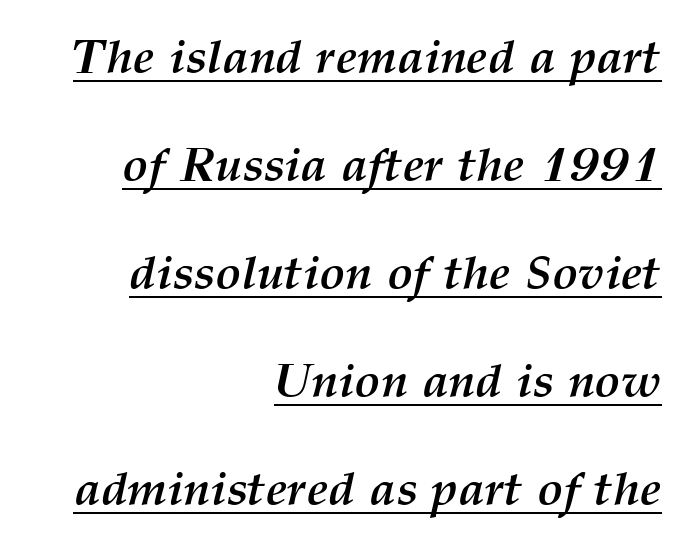
Q: Is the text bold? A: Yes.
Q: Is the text italic (slanted)? A: Yes, it leans right by about 12 degrees.
Q: Is the text underlined? A: Yes.
Q: How is the paragraph aligned? A: Right-aligned.
Q: Is the spacing between letters normal or unusually wide? A: Normal.
Q: Is the spacing between lines tight, normal or loose? A: Loose.
Q: Width (condensed, normal, or wide)? A: Normal.
Q: Stroke contrast? A: Medium.
Q: x-height? A: Medium.
Q: Monospaced? A: No.
